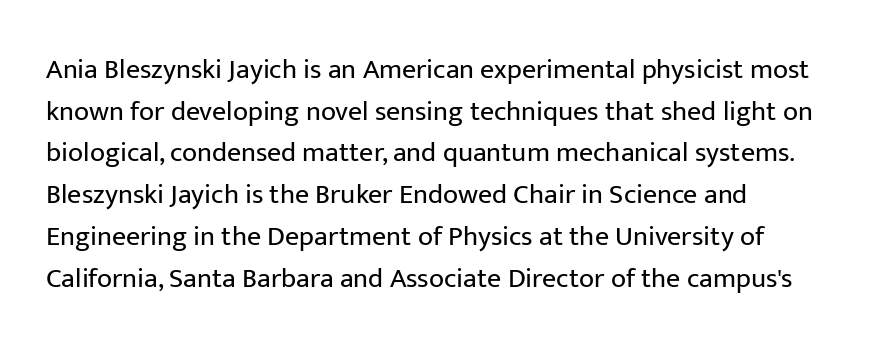
Clear beneath every line of the passage. The rows are spaced the way most documents space them. The tracking reads as untouched default to a designer's eye. The characters are drawn with everyday or finer stroke widths.
